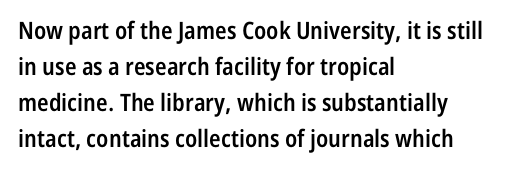
{"italic": "no", "bold": "semi", "underline": "no", "align": "left", "line_spacing": "normal", "line_spacing_ratio": 1.5, "letter_spacing": "normal", "letter_spacing_em": 0.0, "glyph_px": 24}
